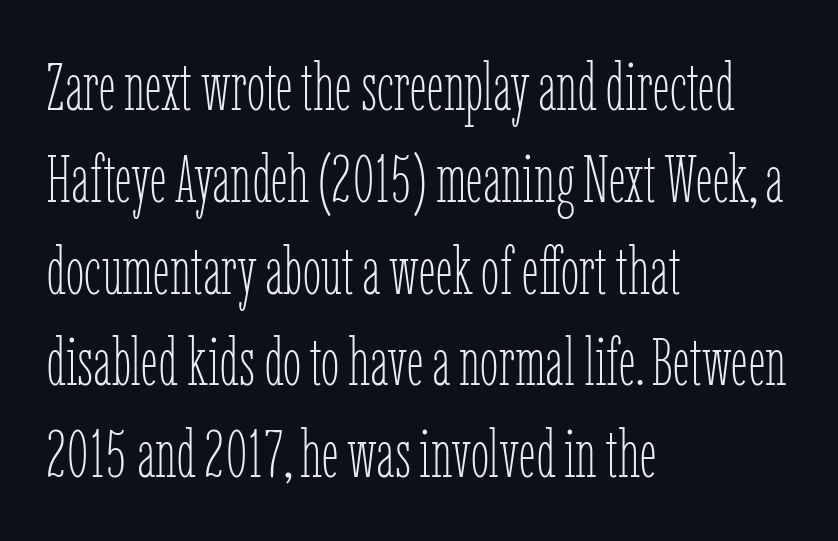
{"italic": "no", "bold": "no", "weight": "thin", "width": "condensed", "stroke_contrast": "low", "x_height": "medium", "monospaced": "no", "underline": "no", "align": "left", "line_spacing": "normal", "line_spacing_ratio": 1.37, "letter_spacing": "normal", "letter_spacing_em": 0.0, "glyph_px": 67}
